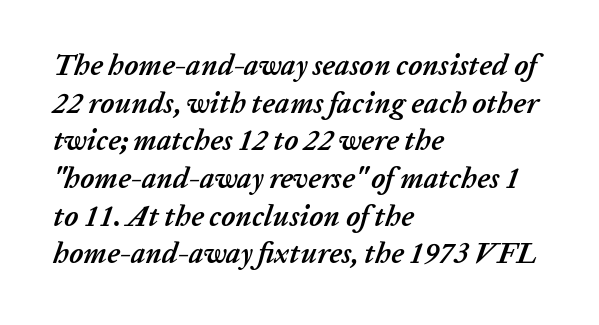
Q: Is the text bold? A: Yes.
Q: Is the text italic (slanted)? A: Yes, it leans right by about 20 degrees.
Q: Is the text underlined? A: No.
Q: How is the paragraph aligned? A: Left-aligned.
Q: Is the spacing between letters normal or unusually wide? A: Normal.
Q: Is the spacing between lines tight, normal or loose? A: Normal.
Q: Width (condensed, normal, or wide)? A: Normal.
Q: Stroke contrast? A: Low.
Q: x-height? A: Medium.
Q: Monospaced? A: No.
